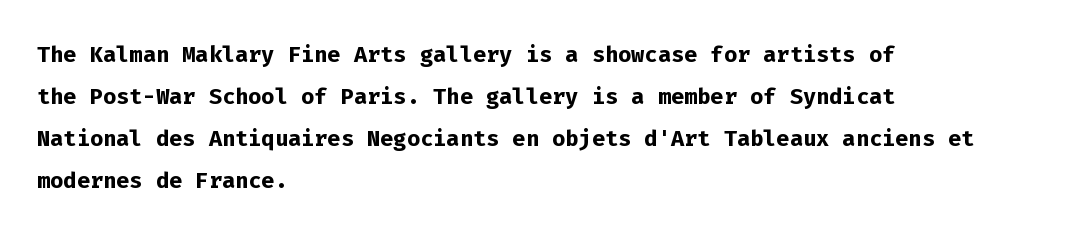
Q: Is the text bold? A: Yes.
Q: Is the text italic (slanted)? A: No, it is upright.
Q: Is the typeface a serif or a sans-serif typeface? A: Sans-serif.
Q: Is the text underlined? A: No.
Q: How is the paragraph aligned? A: Left-aligned.
Q: Is the spacing between letters normal or unusually wide? A: Normal.
Q: Is the spacing between lines tight, normal or loose? A: Normal.
Q: Width (condensed, normal, or wide)? A: Normal.
Q: Stroke contrast? A: Low.
Q: x-height? A: Medium.
Q: Monospaced? A: Yes.
